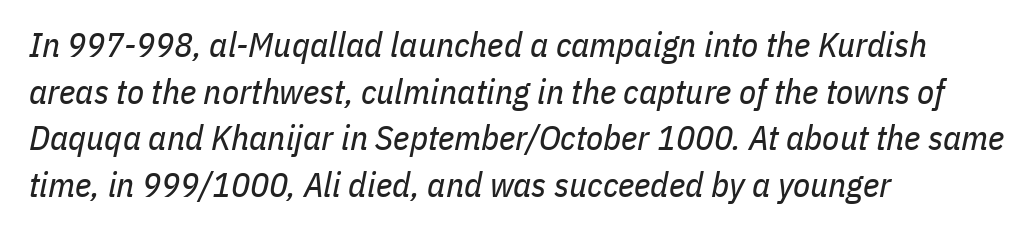
Q: Is the text bold? A: No.
Q: Is the text italic (slanted)? A: Yes, it leans right by about 11 degrees.
Q: Is the text underlined? A: No.
Q: How is the paragraph aligned? A: Left-aligned.
Q: Is the spacing between letters normal or unusually wide? A: Normal.
Q: Is the spacing between lines tight, normal or loose? A: Normal.
Q: Width (condensed, normal, or wide)? A: Condensed.
Q: Stroke contrast? A: Low.
Q: x-height? A: Medium.
Q: Monospaced? A: No.
